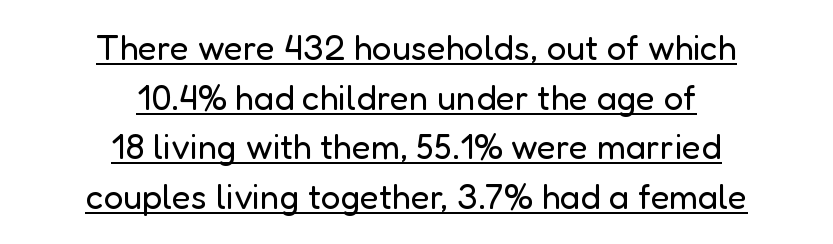
Q: Is the text bold? A: No.
Q: Is the text italic (slanted)? A: No, it is upright.
Q: Is the typeface a serif or a sans-serif typeface? A: Sans-serif.
Q: Is the text underlined? A: Yes.
Q: How is the paragraph aligned? A: Centered.
Q: Is the spacing between letters normal or unusually wide? A: Normal.
Q: Is the spacing between lines tight, normal or loose? A: Normal.
Q: Width (condensed, normal, or wide)? A: Normal.
Q: Stroke contrast? A: Low.
Q: x-height? A: Medium.
Q: Monospaced? A: No.
